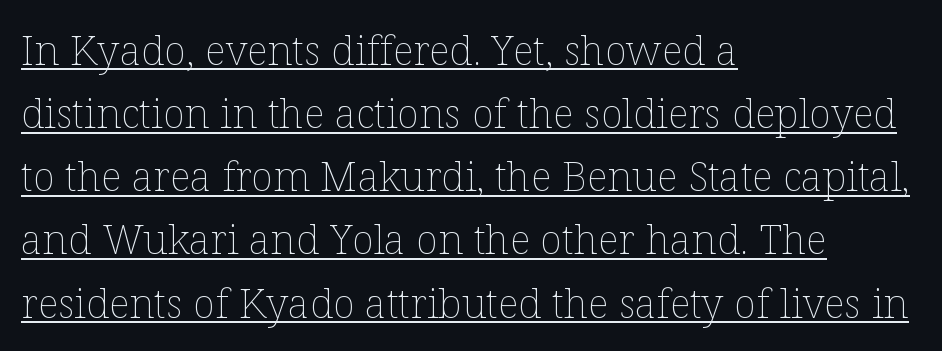
The image shows 41 px thin type, upright; set left-aligned, normal line spacing (1.54x), normal letter spacing, underlined; low stroke contrast and a medium x-height.
